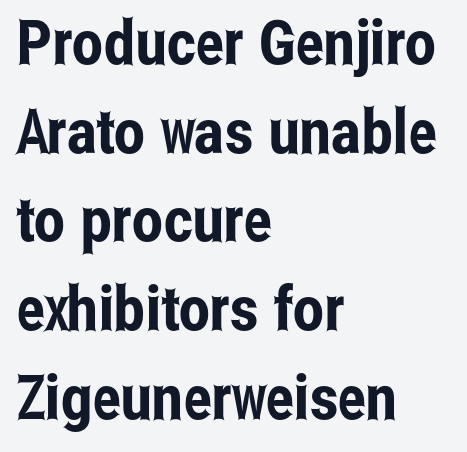
{"serif": "no", "italic": "no", "width": "condensed", "stroke_contrast": "low", "x_height": "medium", "monospaced": "no", "underline": "no", "align": "left", "line_spacing": "normal", "line_spacing_ratio": 1.43, "letter_spacing": "normal", "letter_spacing_em": 0.0, "glyph_px": 62}
